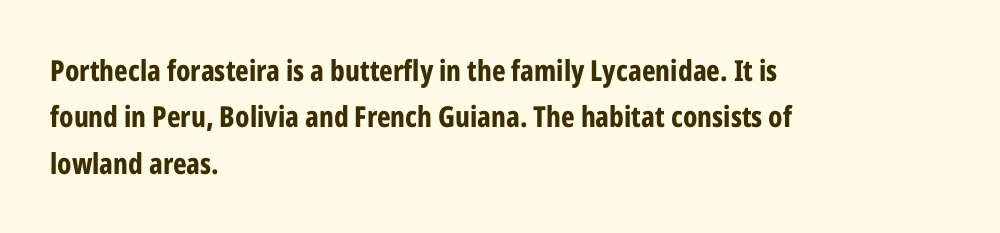
The paragraph has a hard left edge and a soft right edge. These lines are rendered in a variable-pitch font. Letter spacing: default. Each letter's strokes conclude bluntly, with no projecting serifs.
